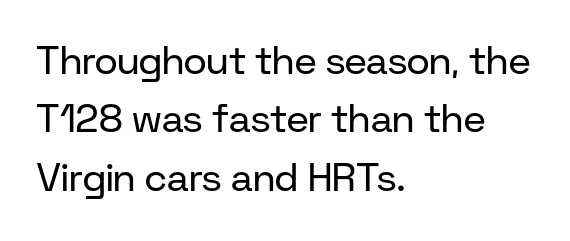
Q: Is the text bold? A: No.
Q: Is the text italic (slanted)? A: No, it is upright.
Q: Is the typeface a serif or a sans-serif typeface? A: Sans-serif.
Q: Is the text underlined? A: No.
Q: How is the paragraph aligned? A: Left-aligned.
Q: Is the spacing between letters normal or unusually wide? A: Normal.
Q: Is the spacing between lines tight, normal or loose? A: Normal.
Q: Width (condensed, normal, or wide)? A: Normal.
Q: Stroke contrast? A: Low.
Q: x-height? A: Medium.
Q: Monospaced? A: No.
